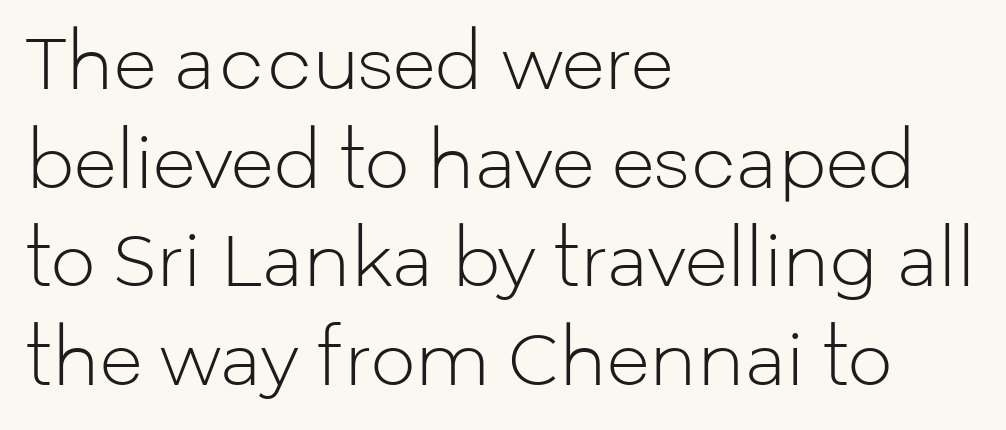
The image shows 71 px light sans-serif type, upright; set left-aligned, normal line spacing (1.39x), normal letter spacing, not underlined; low stroke contrast and a medium x-height.
